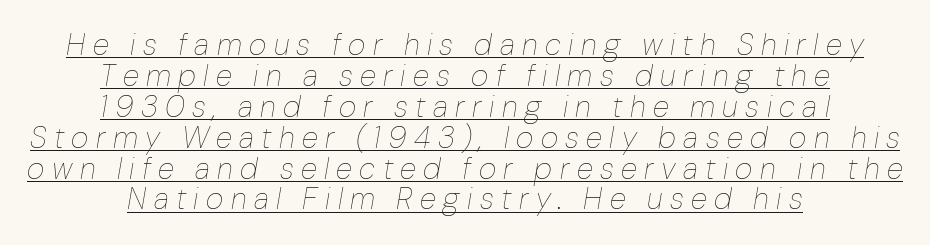
{"italic": "yes", "lean": "right", "slant_degrees": 10, "bold": "no", "weight": "thin", "width": "normal", "stroke_contrast": "low", "x_height": "medium", "monospaced": "no", "underline": "yes", "align": "center", "line_spacing": "tight", "line_spacing_ratio": 1.03, "letter_spacing": "wide", "letter_spacing_em": 0.25, "glyph_px": 30}
